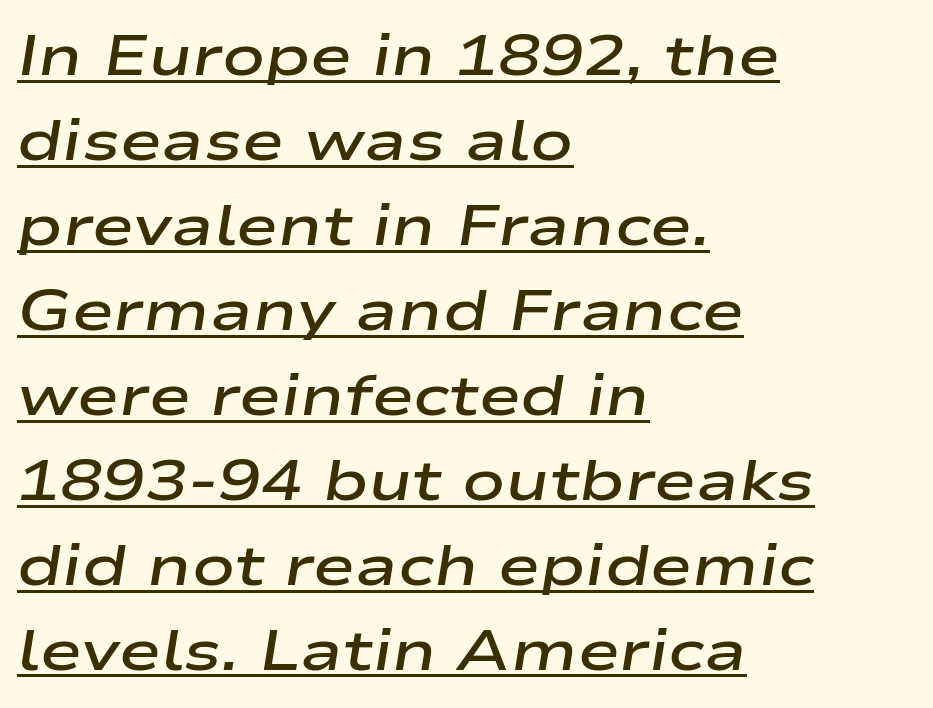
Q: Is the text bold? A: Semi-bold.
Q: Is the text italic (slanted)? A: Yes, it leans right by about 9 degrees.
Q: Is the text underlined? A: Yes.
Q: How is the paragraph aligned? A: Left-aligned.
Q: Is the spacing between letters normal or unusually wide? A: Normal.
Q: Is the spacing between lines tight, normal or loose? A: Normal.
Q: Width (condensed, normal, or wide)? A: Wide.
Q: Stroke contrast? A: Low.
Q: x-height? A: Medium.
Q: Monospaced? A: No.
